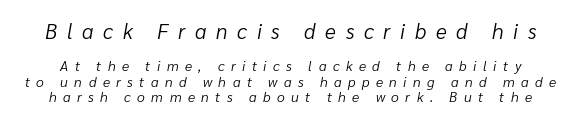
A typesetter would mark this as italic. This reads as an unemphasized weight, regular at the heaviest. The block of text is dense from top to bottom, with scant space between rows. Size hierarchy here favors the leading block over the trailing one. The area under the type is left untouched.
